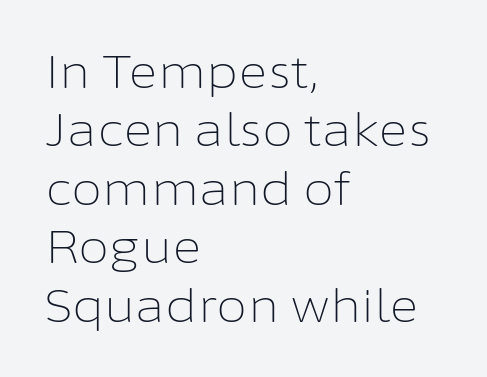
The image shows 45 px light sans-serif type, upright; set left-aligned, normal line spacing (1.3x), normal letter spacing, not underlined; low stroke contrast and a medium x-height.
